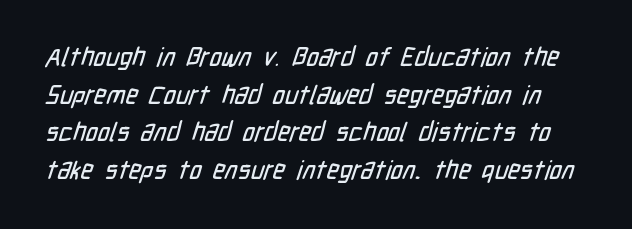
The image shows 26 px text type; set normal line spacing (1.45x), normal letter spacing, not underlined.
